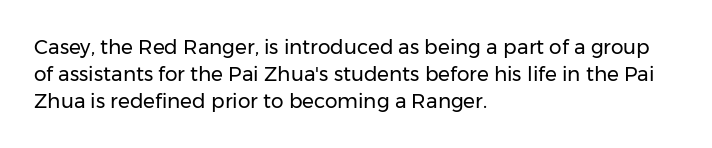
This sample uses an upright cut, with every glyph sitting square on the baseline. Reading down the column, the eye jumps a familiar distance to each next line. The horizontal fit of the characters is conventional and even. This is not heavy type; no bold has been used.
